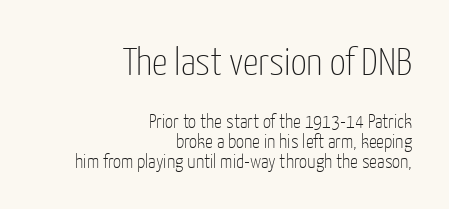
{"serif": "no", "italic": "no", "bold": "no", "weight": "thin", "width": "condensed", "stroke_contrast": "low", "x_height": "medium", "monospaced": "no", "underline": "no", "align": "right", "line_spacing": "tight", "line_spacing_ratio": 1.01, "letter_spacing": "normal", "letter_spacing_em": 0.0, "larger_block": "first", "size_ratio": 1.95, "glyph_px": 39}
